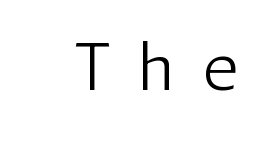
The image shows 65 px light sans-serif type, upright; set unusually wide letter spacing (+0.37 em), not underlined; low stroke contrast and a medium x-height.
